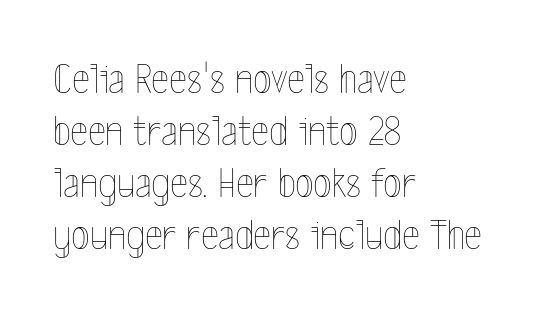
Lines of text with bare space underneath. You could not count columns in this text — the font is proportionally spaced. These lines were composed using upright roman letters. The passage shown is not bold in any degree.
